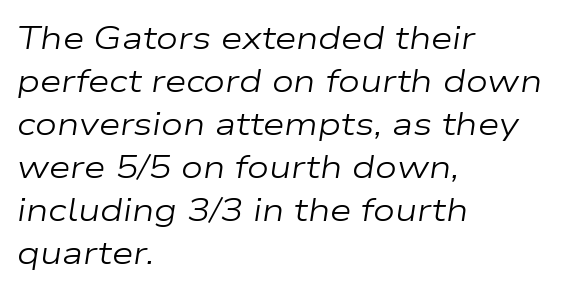
The image shows 31 px regular-weight, wide type, italic (leaning right); set left-aligned, normal line spacing (1.39x), normal letter spacing, not underlined; low stroke contrast and a medium x-height.
